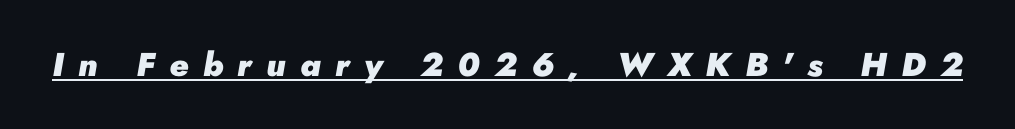
Q: Is the text bold? A: Yes.
Q: Is the text italic (slanted)? A: Yes, it leans right by about 10 degrees.
Q: Is the text underlined? A: Yes.
Q: Is the spacing between letters normal or unusually wide? A: Unusually wide.
Q: Width (condensed, normal, or wide)? A: Normal.
Q: Stroke contrast? A: Low.
Q: x-height? A: Small.
Q: Monospaced? A: No.
